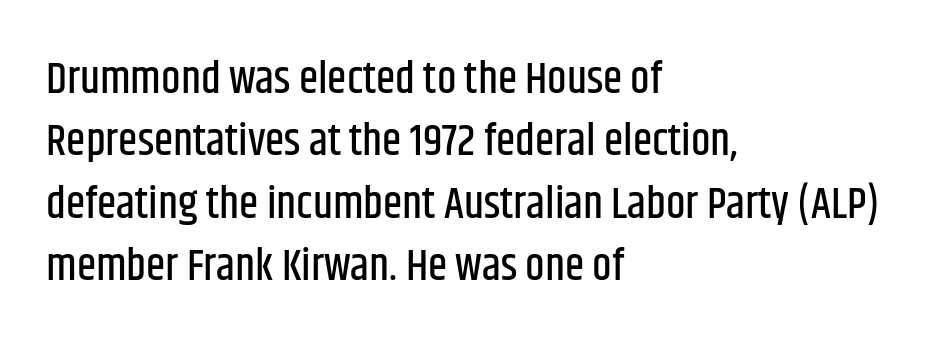
{"serif": "no", "italic": "no", "width": "condensed", "stroke_contrast": "low", "x_height": "large", "monospaced": "no", "underline": "no", "align": "left", "line_spacing": "normal", "line_spacing_ratio": 1.42, "letter_spacing": "normal", "letter_spacing_em": 0.0, "glyph_px": 44}
